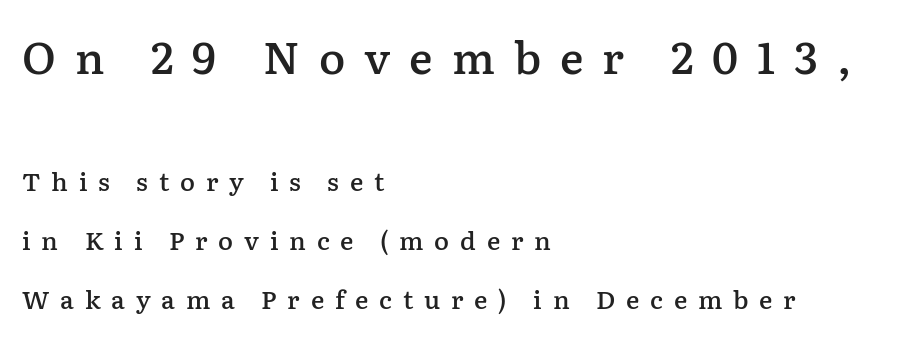
Q: Is the text bold? A: Semi-bold.
Q: Is the text italic (slanted)? A: No, it is upright.
Q: Is the typeface a serif or a sans-serif typeface? A: Serif.
Q: Is the text underlined? A: No.
Q: How is the paragraph aligned? A: Left-aligned.
Q: Is the spacing between letters normal or unusually wide? A: Unusually wide.
Q: Is the spacing between lines tight, normal or loose? A: Loose.
Q: Which block of text is set in a larger size, the first (top) or the second (bottom)? A: The first (top) one.
Q: Width (condensed, normal, or wide)? A: Normal.
Q: Stroke contrast? A: Low.
Q: x-height? A: Medium.
Q: Monospaced? A: No.
